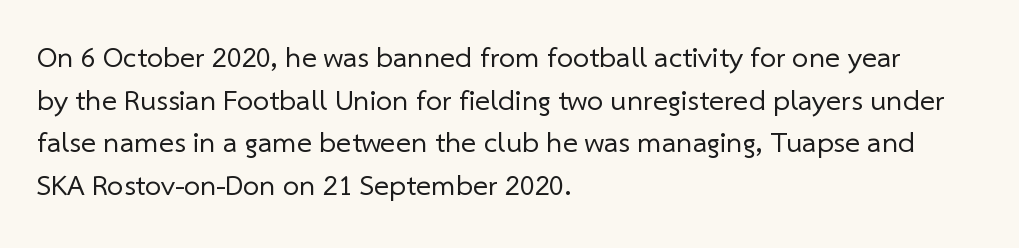
The image shows 29 px regular-weight sans-serif type; set left-aligned, normal line spacing (1.47x), normal letter spacing, not underlined; low stroke contrast and a medium x-height.
